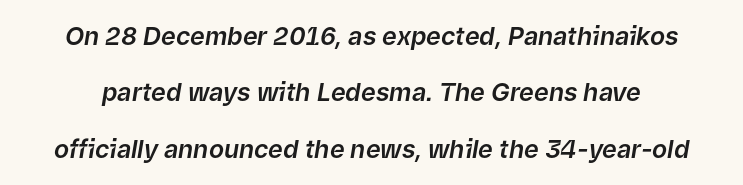
Q: Is the text italic (slanted)? A: Yes, it leans right by about 9 degrees.
Q: Is the text underlined? A: No.
Q: Is the spacing between letters normal or unusually wide? A: Normal.
Q: Is the spacing between lines tight, normal or loose? A: Loose.
